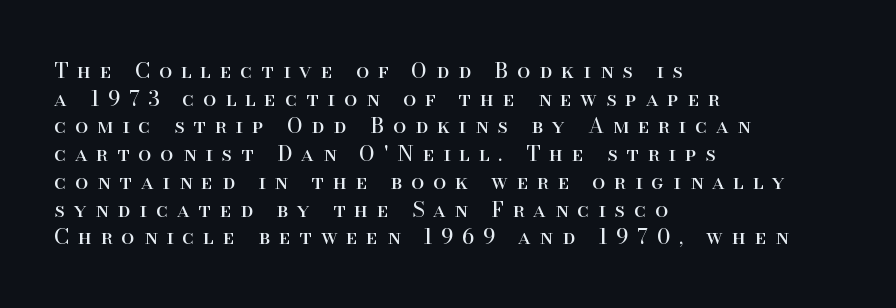
{"italic": "no", "bold": "no", "underline": "no", "align": "left", "line_spacing": "normal", "line_spacing_ratio": 1.32, "letter_spacing": "wide", "letter_spacing_em": 0.43, "glyph_px": 21}
